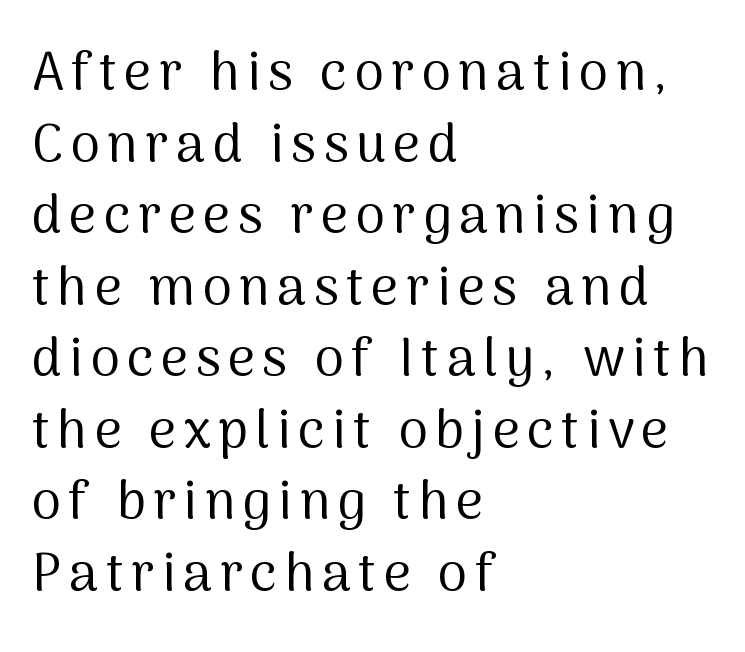
{"serif": "no", "italic": "no", "bold": "no", "weight": "regular", "width": "normal", "stroke_contrast": "medium", "x_height": "medium", "monospaced": "no", "underline": "no", "align": "left", "line_spacing": "normal", "line_spacing_ratio": 1.35, "glyph_px": 53}
